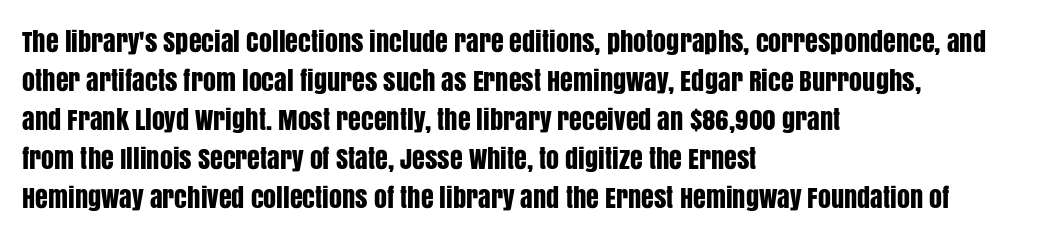
The image shows 26 px text type, upright; set left-aligned, normal line spacing (1.5x), normal letter spacing, not underlined.
